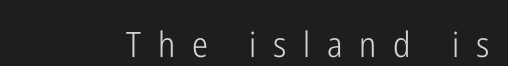
The axis of the letterforms is exactly vertical. Quick note: underline off. These lines have a slow, spaced-out rhythm from letter to letter. The letters carry no serifs — their stems end cleanly without finishing strokes. This sample has the flowing, uneven cadence of proportional lettering.
